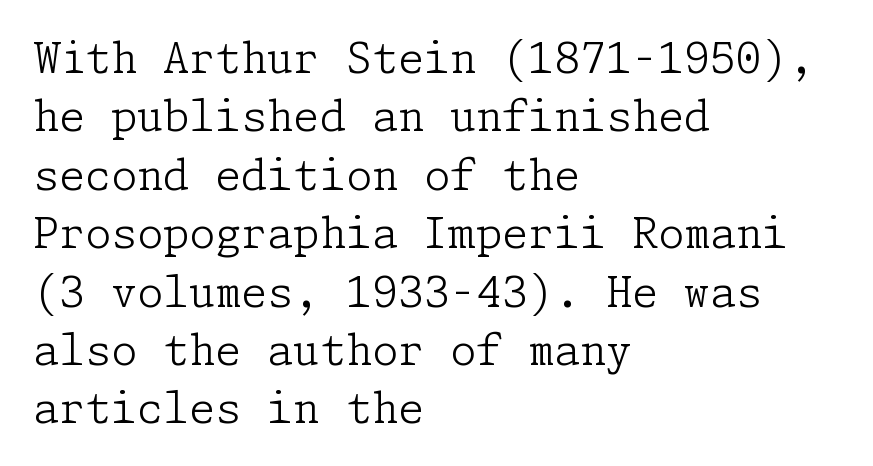
This is the regular roman posture of the typeface. The letters sit at their default tracking, neither squeezed nor spread. Plain, unruled lines of type. Counters stay open thanks to moderate or lighter strokes. Students, observe: this is what conventionally led text looks like.
